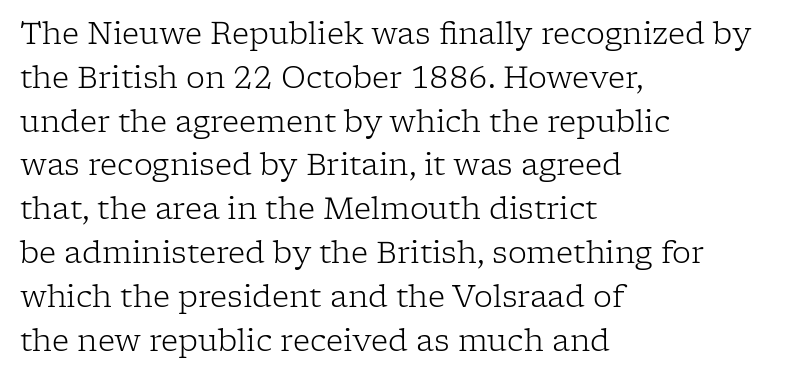
Q: Is the text bold? A: No.
Q: Is the text italic (slanted)? A: No, it is upright.
Q: Is the typeface a serif or a sans-serif typeface? A: Serif.
Q: Is the text underlined? A: No.
Q: How is the paragraph aligned? A: Left-aligned.
Q: Is the spacing between letters normal or unusually wide? A: Normal.
Q: Is the spacing between lines tight, normal or loose? A: Normal.
Q: Width (condensed, normal, or wide)? A: Normal.
Q: Stroke contrast? A: Low.
Q: x-height? A: Medium.
Q: Monospaced? A: No.
